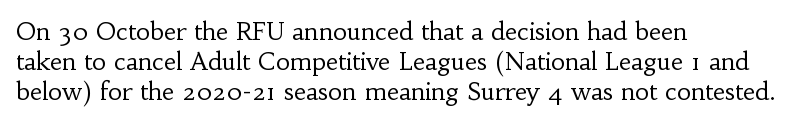
Honestly, there is no underline to notice here at all. The font's upright variant was chosen for this text. Horizontally, the lines are justified to the leading edge only. Bold? No — there's no thickening of the strokes.
